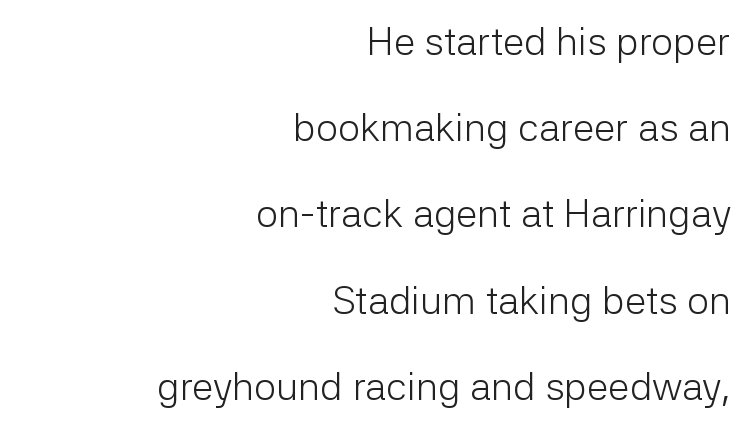
Q: Is the text bold? A: No.
Q: Is the text italic (slanted)? A: No, it is upright.
Q: Is the typeface a serif or a sans-serif typeface? A: Sans-serif.
Q: Is the text underlined? A: No.
Q: How is the paragraph aligned? A: Right-aligned.
Q: Is the spacing between letters normal or unusually wide? A: Normal.
Q: Is the spacing between lines tight, normal or loose? A: Loose.
Q: Width (condensed, normal, or wide)? A: Normal.
Q: Stroke contrast? A: Low.
Q: x-height? A: Medium.
Q: Monospaced? A: No.
